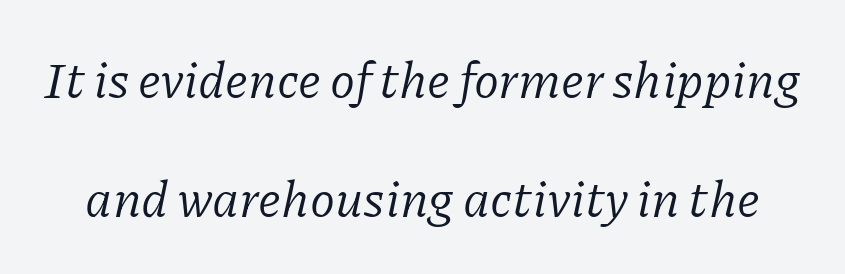
{"serif": "yes", "italic": "yes", "lean": "right", "slant_degrees": 11, "bold": "no", "weight": "regular", "width": "normal", "stroke_contrast": "low", "x_height": "medium", "monospaced": "no", "underline": "no", "line_spacing": "loose", "line_spacing_ratio": 2.33, "letter_spacing": "normal", "letter_spacing_em": 0.0, "glyph_px": 51}
